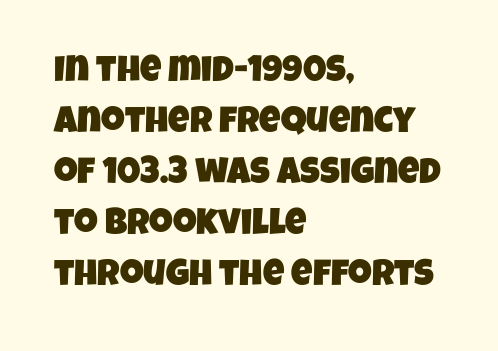
The image shows 37 px condensed sans-serif type; set left-aligned, normal line spacing (1.38x), normal letter spacing, not underlined; low stroke contrast and a large x-height.
